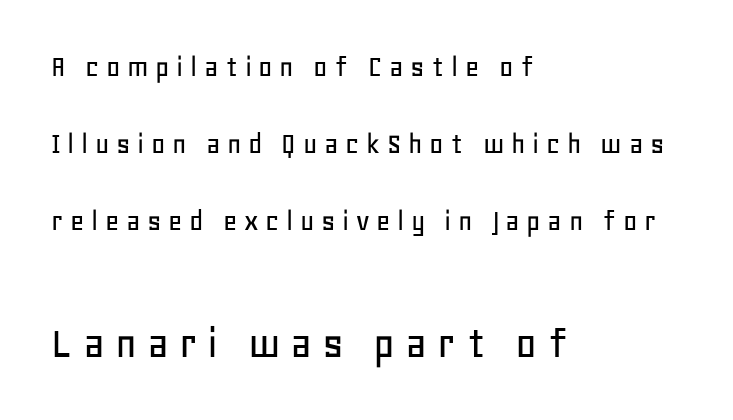
Q: Is the text italic (slanted)? A: No, it is upright.
Q: Is the typeface a serif or a sans-serif typeface? A: Sans-serif.
Q: Is the text underlined? A: No.
Q: How is the paragraph aligned? A: Left-aligned.
Q: Is the spacing between letters normal or unusually wide? A: Unusually wide.
Q: Is the spacing between lines tight, normal or loose? A: Loose.
Q: Which block of text is set in a larger size, the first (top) or the second (bottom)? A: The second (bottom) one.
Q: Width (condensed, normal, or wide)? A: Normal.
Q: Stroke contrast? A: Low.
Q: x-height? A: Large.
Q: Monospaced? A: No.
